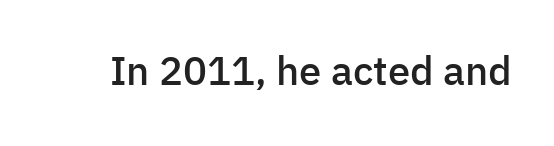
{"serif": "no", "italic": "no", "bold": "semi", "weight": "semibold", "width": "normal", "stroke_contrast": "low", "x_height": "medium", "monospaced": "no", "underline": "no", "letter_spacing": "normal", "letter_spacing_em": 0.0, "glyph_px": 40}
